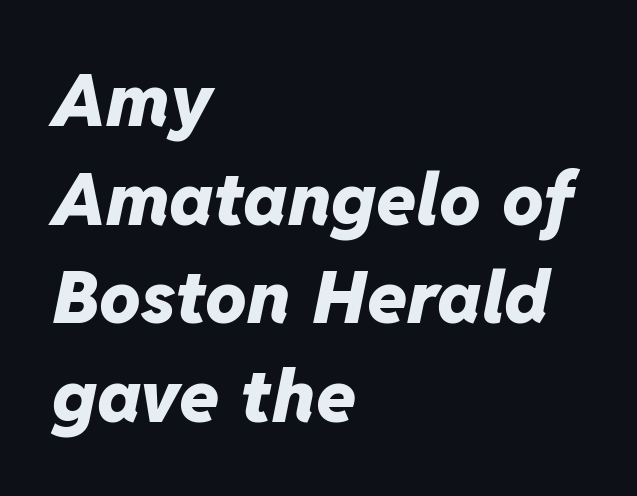
Nobody touched the tracking dial on this one. The lines in this sample share a left origin and differ only in where they stop. Rendered with sloped, italic letterforms. These lines sit exactly where default settings would place them. The zone under the glyphs is completely vacant. Students, this is bold: see how much ink each stroke carries.
